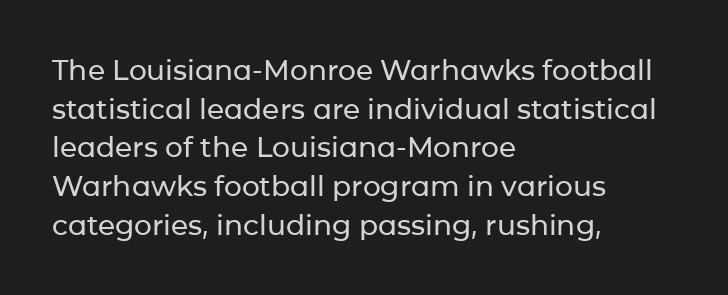
The image shows 28 px sans-serif type, upright; set left-aligned, normal line spacing (1.38x), normal letter spacing, not underlined; low stroke contrast and a medium x-height.
